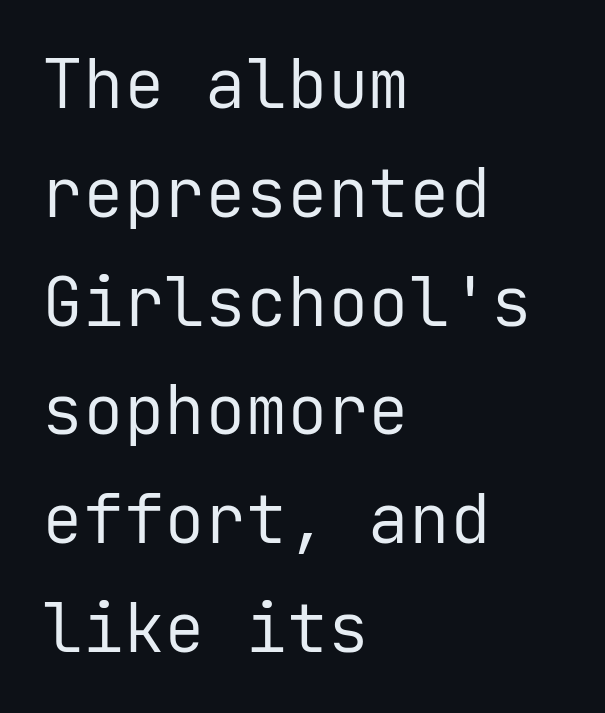
The image shows 68 px regular-weight sans-serif type, upright, monospaced; set left-aligned, normal line spacing (1.6x), normal letter spacing, not underlined; low stroke contrast and a medium x-height.
